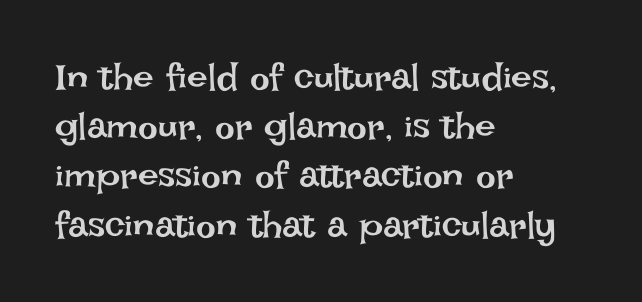
The image shows 37 px regular-weight type, upright; set left-aligned, normal line spacing (1.33x), normal letter spacing, not underlined; low stroke contrast and a large x-height.
